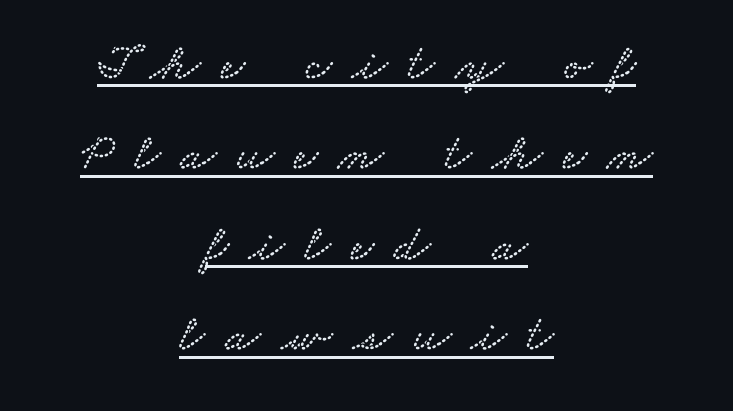
Q: Is the typeface a serif or a sans-serif typeface? A: Serif.
Q: Is the text underlined? A: Yes.
Q: How is the paragraph aligned? A: Centered.
Q: Is the spacing between letters normal or unusually wide? A: Unusually wide.
Q: Width (condensed, normal, or wide)? A: Wide.
Q: Stroke contrast? A: Low.
Q: x-height? A: Small.
Q: Monospaced? A: No.
